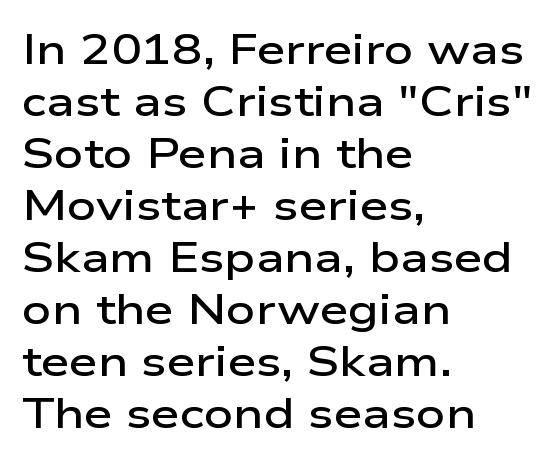
Q: Is the text bold? A: Semi-bold.
Q: Is the text italic (slanted)? A: No, it is upright.
Q: Is the typeface a serif or a sans-serif typeface? A: Sans-serif.
Q: Is the text underlined? A: No.
Q: How is the paragraph aligned? A: Left-aligned.
Q: Is the spacing between letters normal or unusually wide? A: Normal.
Q: Is the spacing between lines tight, normal or loose? A: Normal.
Q: Width (condensed, normal, or wide)? A: Wide.
Q: Stroke contrast? A: Low.
Q: x-height? A: Medium.
Q: Monospaced? A: No.
